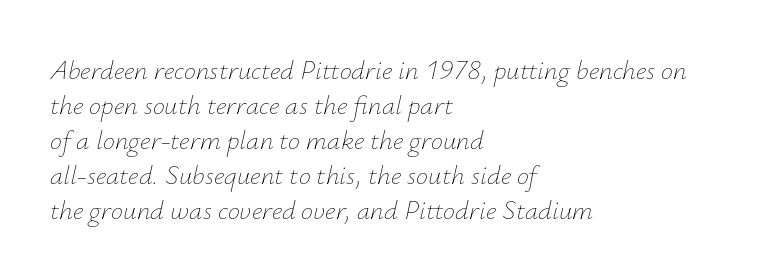
Check under the words: just untouched page. The weight tops out at a normal text grade. Style check: oblique. The rendering uses a moderate line-height, typical for paragraphs.
